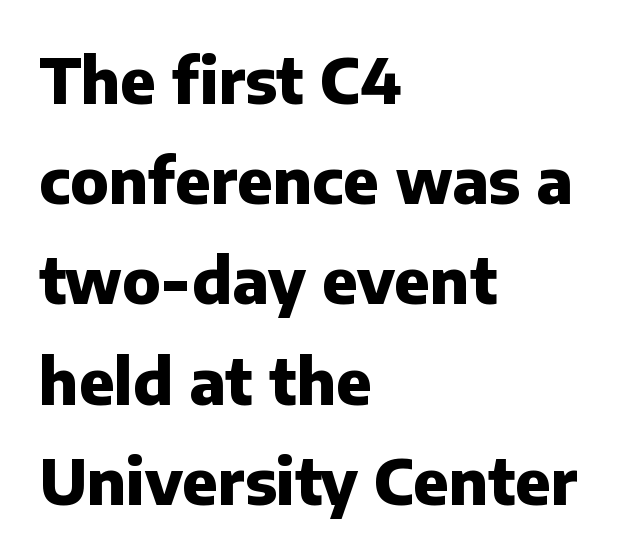
{"serif": "no", "italic": "no", "bold": "yes", "weight": "heavy", "width": "normal", "stroke_contrast": "low", "x_height": "medium", "monospaced": "no", "underline": "no", "align": "left", "line_spacing": "normal", "line_spacing_ratio": 1.59, "letter_spacing": "normal", "letter_spacing_em": 0.0, "glyph_px": 63}
